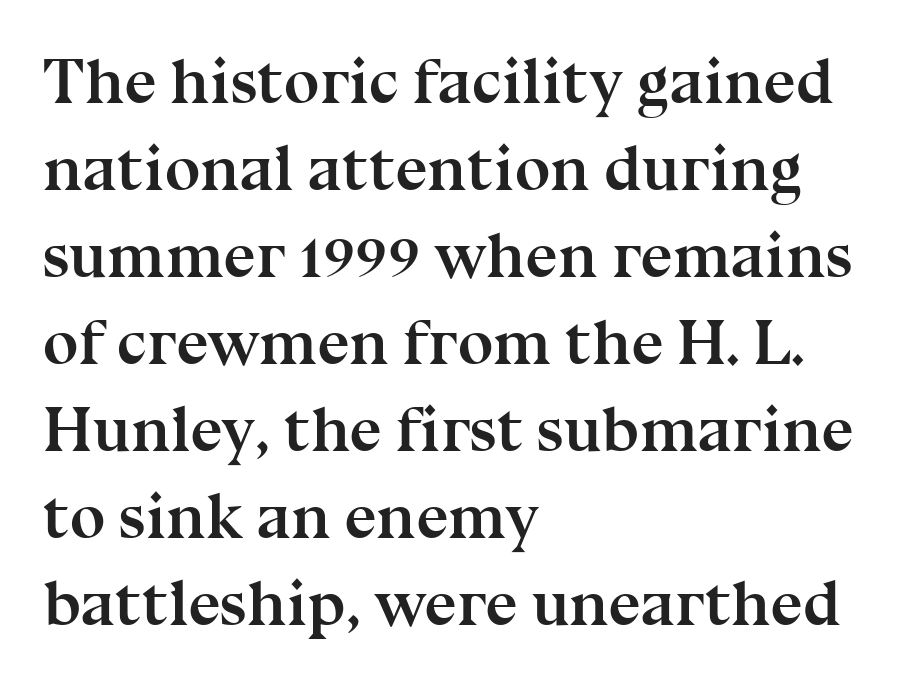
{"serif": "yes", "italic": "no", "bold": "yes", "weight": "semibold", "width": "normal", "stroke_contrast": "medium", "x_height": "medium", "monospaced": "no", "underline": "no", "align": "left", "line_spacing": "normal", "line_spacing_ratio": 1.36, "letter_spacing": "normal", "letter_spacing_em": 0.0, "glyph_px": 64}
